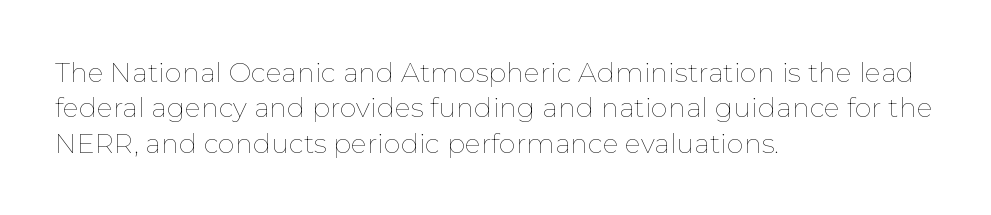
The image shows 27 px text type, upright; set left-aligned, normal line spacing (1.31x), normal letter spacing, not underlined.
